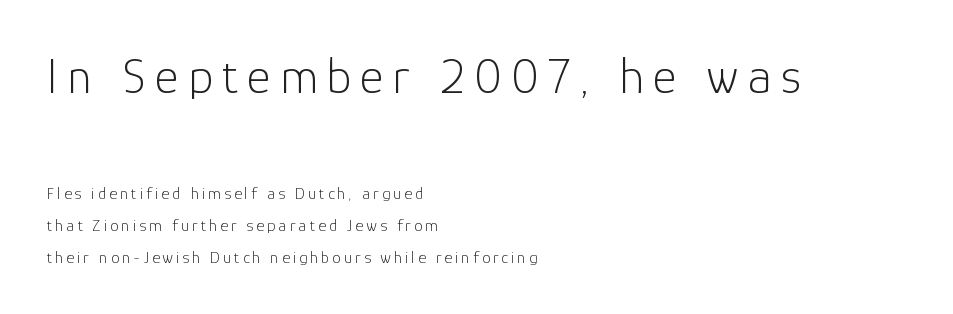
{"serif": "no", "italic": "no", "bold": "no", "weight": "light", "width": "normal", "stroke_contrast": "low", "x_height": "medium", "monospaced": "no", "underline": "no", "align": "left", "line_spacing_ratio": 1.87, "larger_block": "first", "size_ratio": 3.0, "glyph_px": 51}
